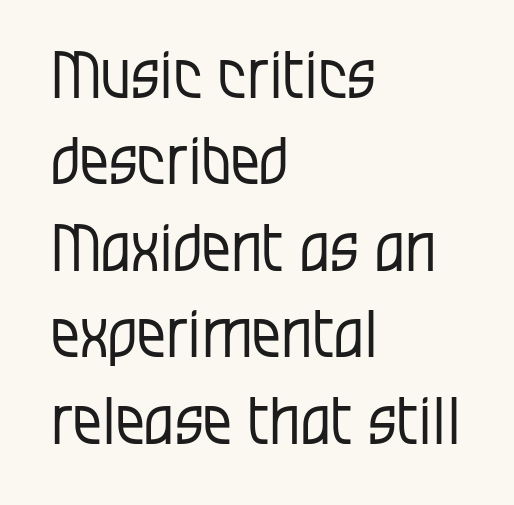
{"serif": "no", "italic": "no", "bold": "no", "weight": "regular", "width": "condensed", "stroke_contrast": "low", "x_height": "large", "monospaced": "no", "underline": "no", "align": "left", "line_spacing": "normal", "line_spacing_ratio": 1.33, "letter_spacing": "normal", "letter_spacing_em": 0.0, "glyph_px": 65}
